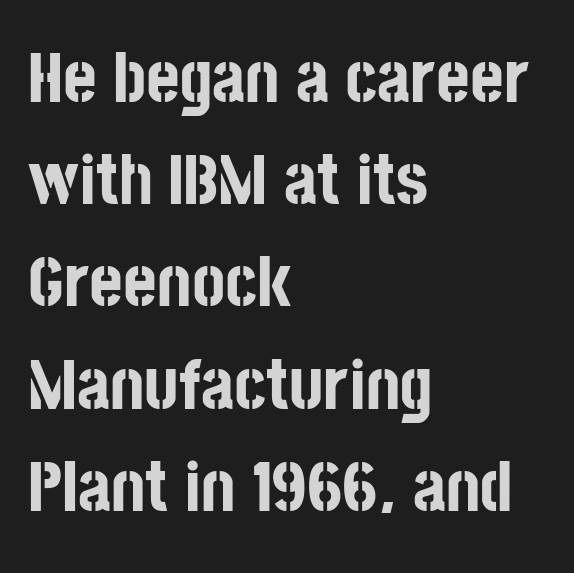
Line starts are locked; line ends wander. Note the varied advance widths — an 'i' is clearly narrower than an 'm'. Glyph-to-glyph distance matches everyday printed text. These words are printed bold, with thick strokes throughout. This block has exactly the height ordinary leading produces. A typesetter would label this face a sans.
